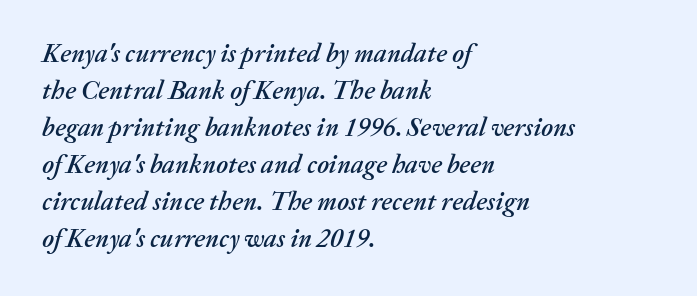
Each line starts at the same left margin while the right side varies. This block has exactly the height ordinary leading produces. The strip under each line holds only bare page. The whole block is typeset with a tilt.
